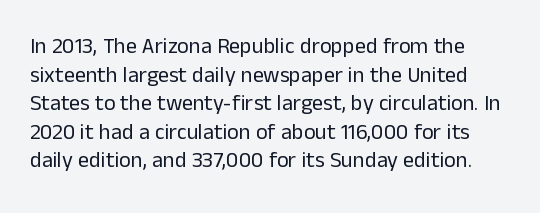
{"italic": "no", "bold": "no", "underline": "no", "line_spacing": "normal", "line_spacing_ratio": 1.3, "letter_spacing": "normal", "letter_spacing_em": 0.0, "glyph_px": 22}
